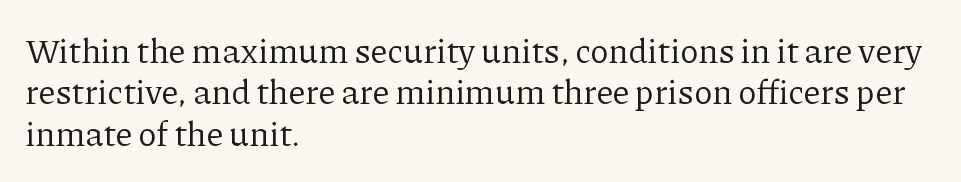
Compared with a typical body face, this is equally light or lighter still. Plain, unruled lines of type. Vertical strokes here are truly vertical. This sample has the flowing, uneven cadence of proportional lettering. What kind of face is this? One with serifs. The paragraph shown leans on its left margin.
